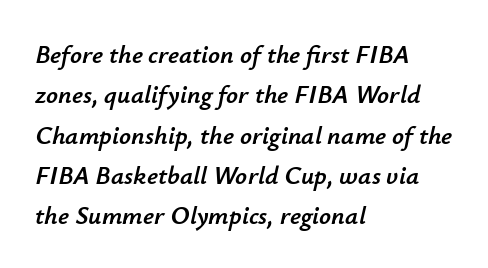
Default kerning and tracking; the words read as compact shapes. Summary of vertical rhythm: regular, with standard interline spacing. Nobody drew a line under any word here. In terms of posture, this sample is oblique. Casual observation: everything's shoved over to the left.
